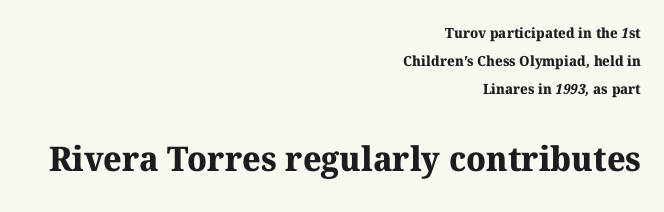
Typographically, this falls in the serif category. The font is running at its bold setting. Caption: upper text group reduced, lower text group enlarged. Does the copy run flush right? Yes — the right margin is perfectly even. Is this a fixed-width face? No — the glyphs have proportional, varying widths.
